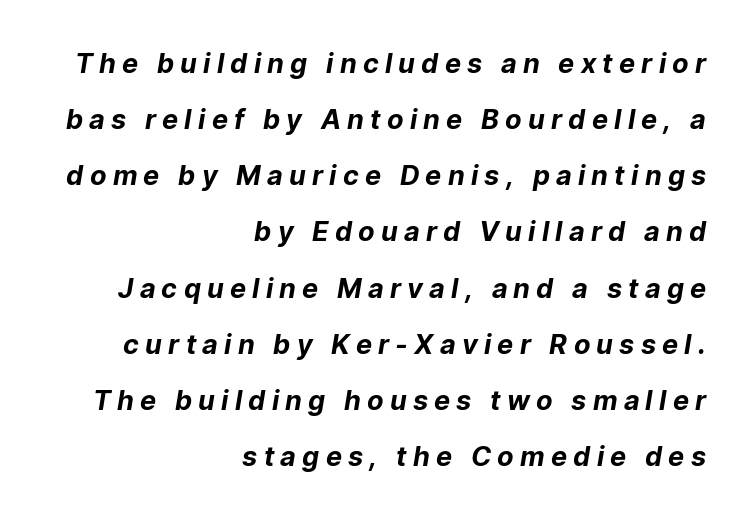
Q: Is the text bold? A: Yes.
Q: Is the text underlined? A: No.
Q: How is the paragraph aligned? A: Right-aligned.
Q: Is the spacing between letters normal or unusually wide? A: Unusually wide.
Q: Is the spacing between lines tight, normal or loose? A: Loose.
